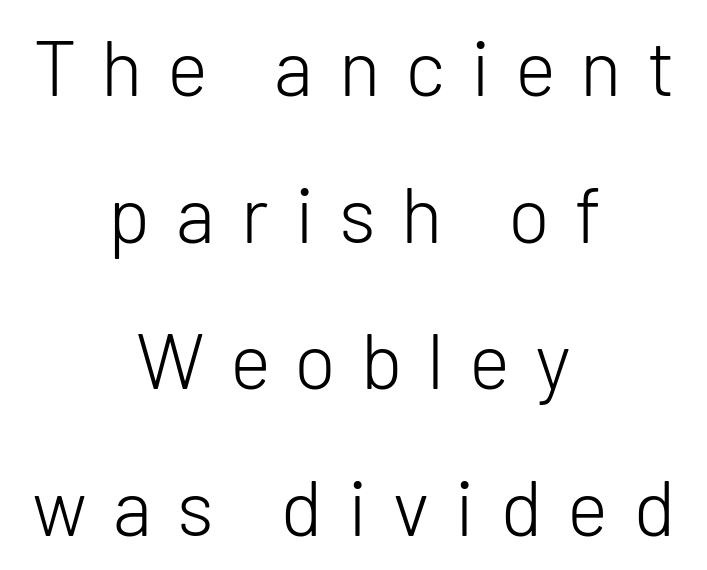
What stands out about the letter spacing? Its width — letters are far apart. Which margin do the lines hug? Neither — every line sits in the middle. The face used here is a sans, in the tradition of grotesques and geometrics. The typography opts for an upright posture over an oblique one.
